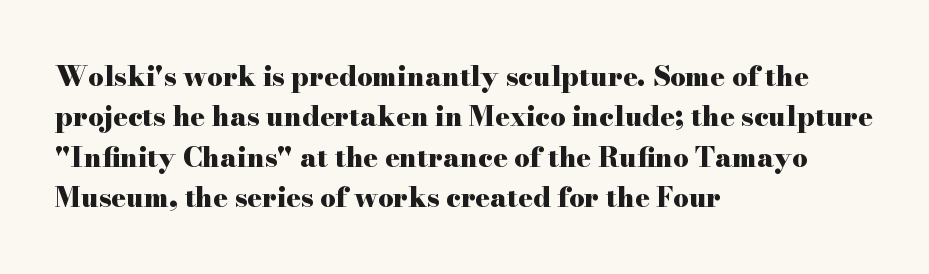
Look at the tracking — it's just the regular setting, nothing added. A classic flush-left, rag-right setting is used for this passage. Lines of text with bare space underneath. The font's upright variant was chosen for this text.
